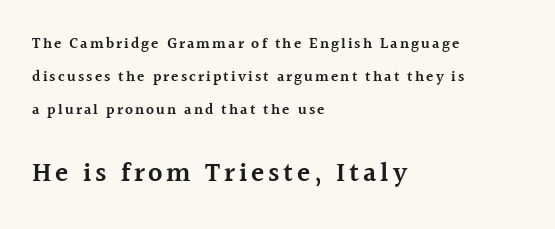
Q: Is the text bold? A: Semi-bold.
Q: Is the text italic (slanted)? A: No, it is upright.
Q: Is the text underlined? A: No.
Q: How is the paragraph aligned? A: Left-aligned.
Q: Is the spacing between lines tight, normal or loose? A: Loose.
Q: Which block of text is set in a larger size, the first (top) or the second (bottom)? A: The second (bottom) one.
